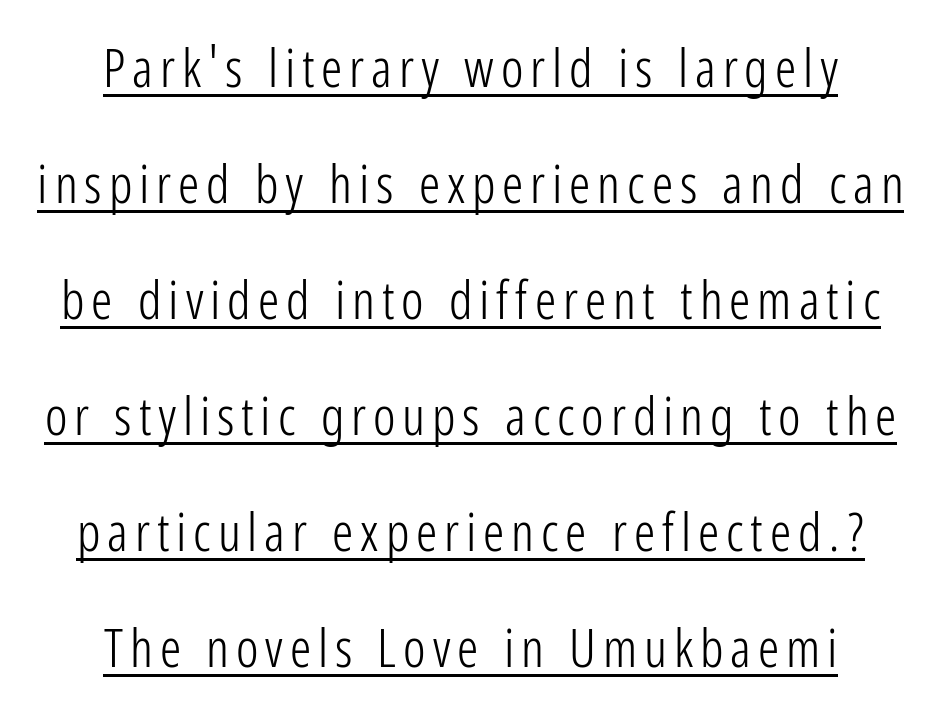
The image shows 53 px light, condensed sans-serif type, upright; set centered, loose line spacing (2.19x), underlined; low stroke contrast and a medium x-height.
